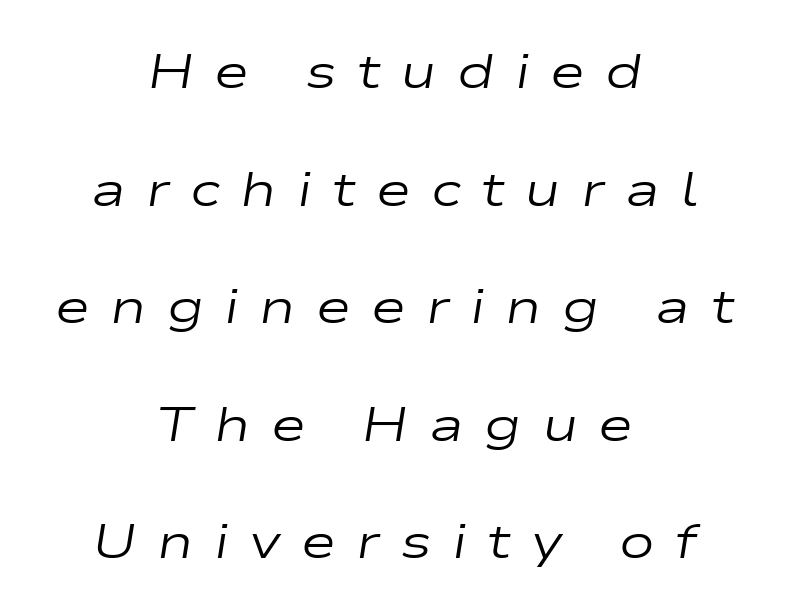
Q: Is the text bold? A: No.
Q: Is the text italic (slanted)? A: Yes, it leans right by about 9 degrees.
Q: Is the text underlined? A: No.
Q: How is the paragraph aligned? A: Centered.
Q: Is the spacing between letters normal or unusually wide? A: Unusually wide.
Q: Is the spacing between lines tight, normal or loose? A: Loose.
Q: Width (condensed, normal, or wide)? A: Wide.
Q: Stroke contrast? A: Low.
Q: x-height? A: Medium.
Q: Monospaced? A: No.
